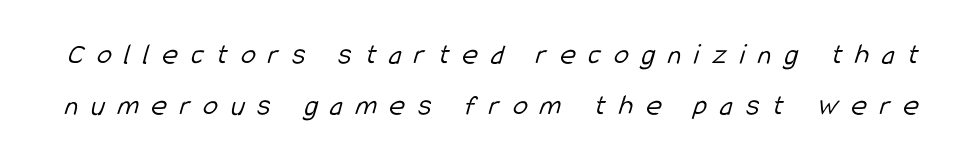
The image shows 30 px light, condensed sans-serif type; set normal line spacing (1.69x), unusually wide letter spacing (+0.43 em), not underlined; low stroke contrast and a medium x-height.
